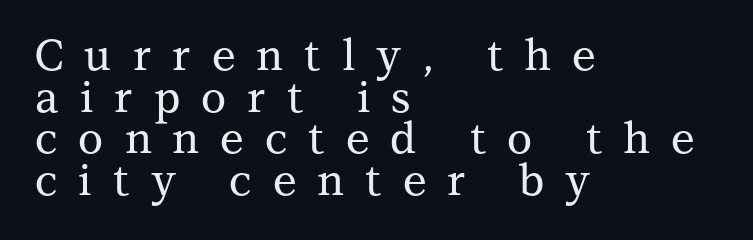
{"serif": "yes", "italic": "no", "width": "normal", "stroke_contrast": "medium", "x_height": "medium", "monospaced": "no", "underline": "no", "align": "left", "line_spacing": "tight", "line_spacing_ratio": 0.97, "letter_spacing": "wide", "letter_spacing_em": 0.49, "glyph_px": 43}
